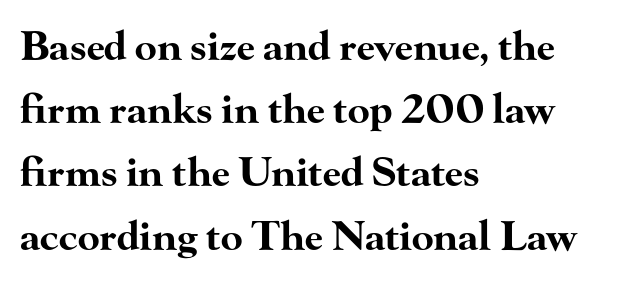
The image shows 40 px bold, wide serif type, upright; set left-aligned, normal line spacing (1.58x), normal letter spacing, not underlined; high stroke contrast and a small x-height.
